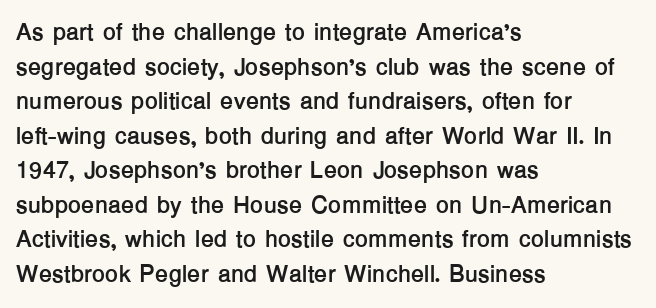
Q: Is the text bold? A: Yes.
Q: Is the text italic (slanted)? A: No, it is upright.
Q: Is the text underlined? A: No.
Q: How is the paragraph aligned? A: Left-aligned.
Q: Is the spacing between letters normal or unusually wide? A: Normal.
Q: Is the spacing between lines tight, normal or loose? A: Normal.
